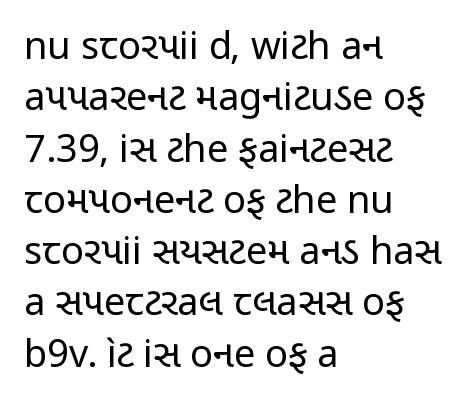
Q: Is the text bold? A: No.
Q: Is the text italic (slanted)? A: No, it is upright.
Q: Is the typeface a serif or a sans-serif typeface? A: Sans-serif.
Q: Is the text underlined? A: No.
Q: How is the paragraph aligned? A: Left-aligned.
Q: Is the spacing between letters normal or unusually wide? A: Normal.
Q: Is the spacing between lines tight, normal or loose? A: Normal.
Q: Width (condensed, normal, or wide)? A: Condensed.
Q: Stroke contrast? A: Low.
Q: x-height? A: Medium.
Q: Monospaced? A: No.
